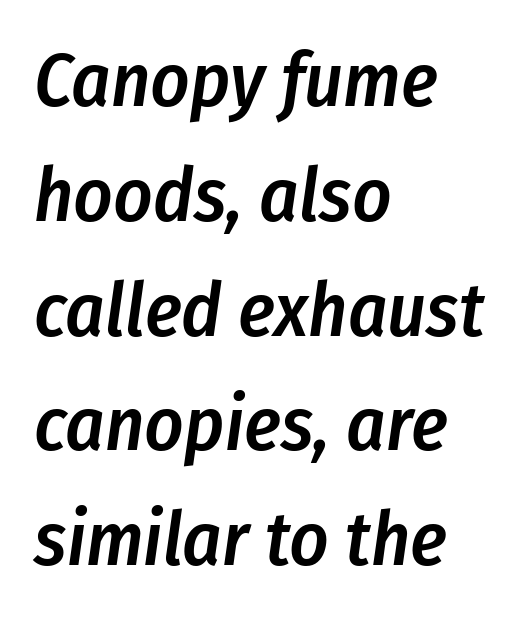
The rag falls on the right side of this text block. Each new line begins a customary step beneath the previous one. Decoration check: the copy has no underline. These lines keep a tight, regular rhythm from letter to letter.
